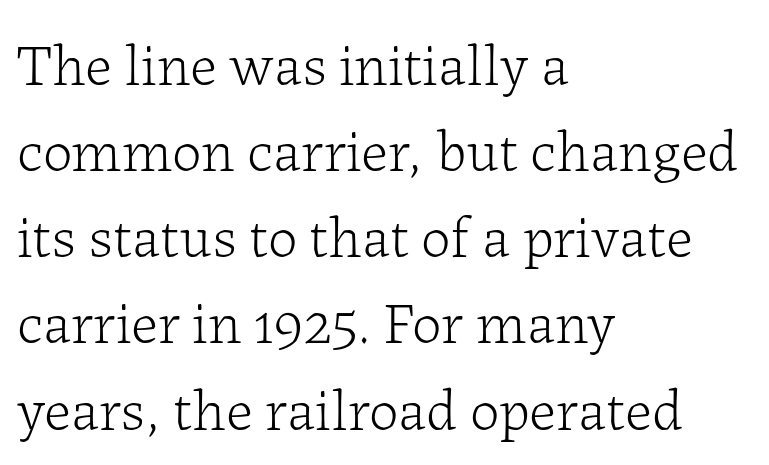
Weight class: somewhere from thin through regular. Letters rest on an invisible, unmarked baseline. Does the leading feel generous? No, just average. Every row of glyphs begins at an identical x-position on the left.
